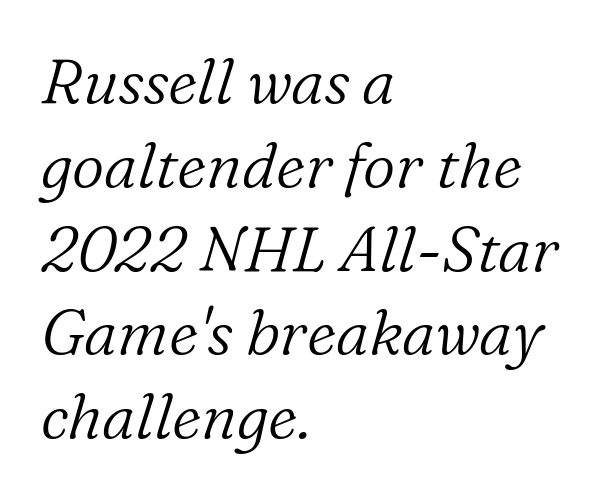
The image shows 63 px light serif type, italic (leaning right); set left-aligned, normal line spacing (1.33x), normal letter spacing, not underlined; low stroke contrast and a medium x-height.
